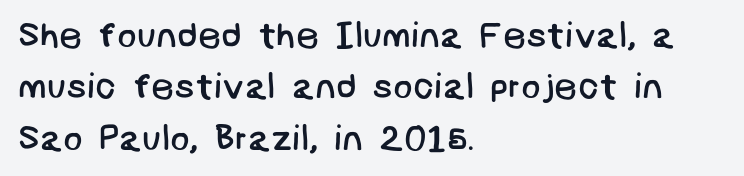
Q: Is the text bold? A: No.
Q: Is the typeface a serif or a sans-serif typeface? A: Sans-serif.
Q: Is the text underlined? A: No.
Q: How is the paragraph aligned? A: Left-aligned.
Q: Is the spacing between letters normal or unusually wide? A: Normal.
Q: Is the spacing between lines tight, normal or loose? A: Normal.
Q: Width (condensed, normal, or wide)? A: Normal.
Q: Stroke contrast? A: Low.
Q: x-height? A: Large.
